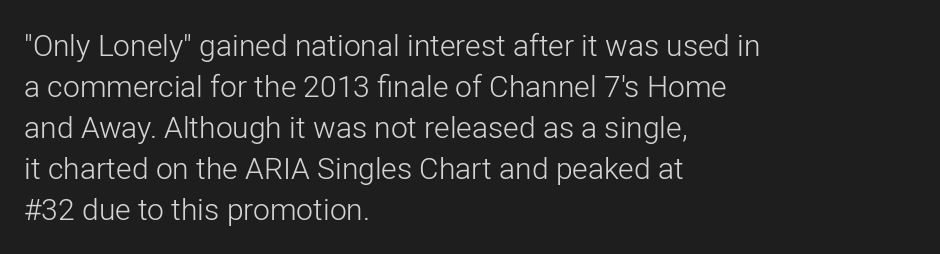
{"serif": "no", "italic": "no", "bold": "no", "weight": "light", "width": "normal", "stroke_contrast": "low", "x_height": "medium", "monospaced": "no", "underline": "no", "align": "left", "line_spacing": "normal", "line_spacing_ratio": 1.37, "letter_spacing": "normal", "letter_spacing_em": 0.0, "glyph_px": 30}
